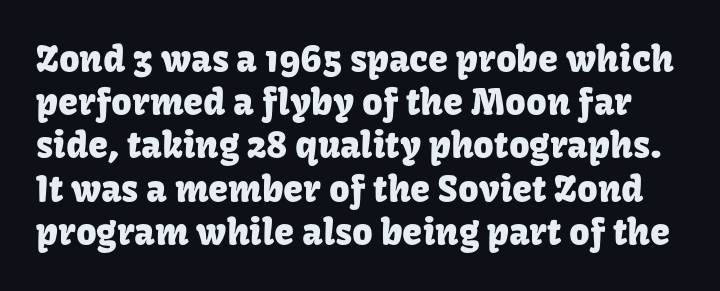
{"serif": "no", "italic": "no", "width": "normal", "stroke_contrast": "low", "x_height": "medium", "monospaced": "no", "underline": "no", "line_spacing_ratio": 1.2, "letter_spacing": "normal", "letter_spacing_em": 0.0, "glyph_px": 36}
